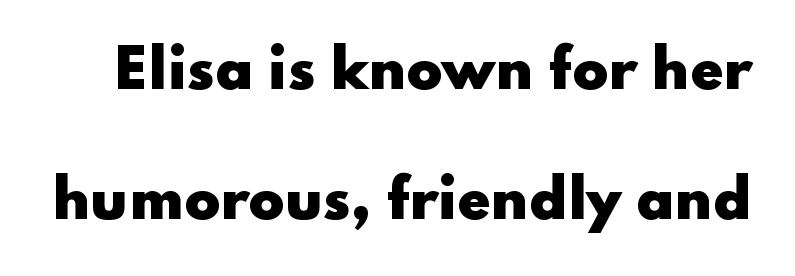
Q: Is the text bold? A: Yes.
Q: Is the text italic (slanted)? A: No, it is upright.
Q: Is the typeface a serif or a sans-serif typeface? A: Sans-serif.
Q: Is the text underlined? A: No.
Q: Is the spacing between letters normal or unusually wide? A: Normal.
Q: Is the spacing between lines tight, normal or loose? A: Loose.
Q: Width (condensed, normal, or wide)? A: Wide.
Q: Stroke contrast? A: Low.
Q: x-height? A: Small.
Q: Monospaced? A: No.
